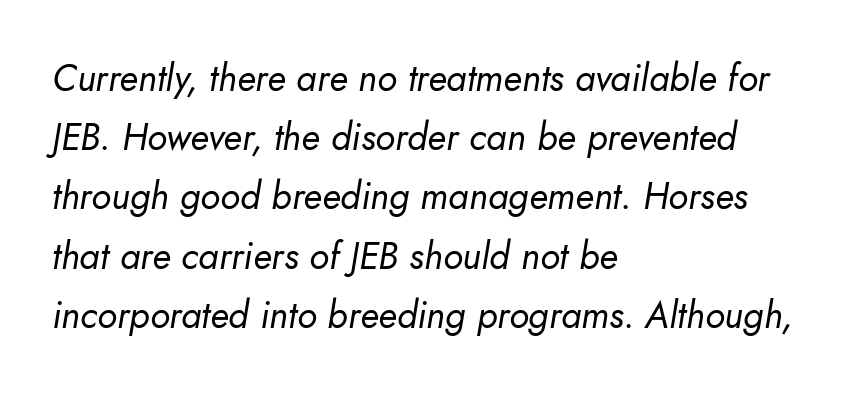
Lines of text with bare space underneath. Heaviness? Minimal to ordinary, like unemphasized prose. Proportional: the letters do not fall into vertical columns. Summary of vertical rhythm: regular, with standard interline spacing. Is the type slanted? Yes — the strokes lean at a clear angle. There is no visible air inserted between adjacent glyphs.
